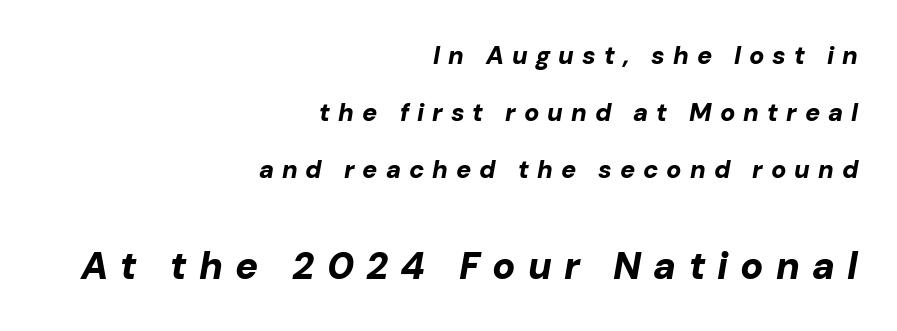
The passage shown leans; its letterforms are oblique. Character widths vary here, with narrow letters taking less room than wide ones. The letterforms stand isolated, each surrounded by extra space. The face used here appears at its bigger size in the lower chunk.
